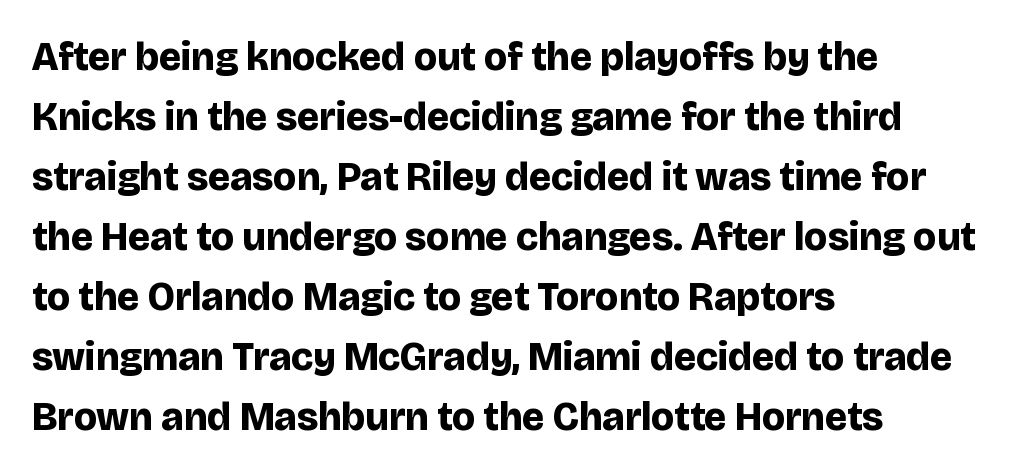
How are the letters spaced? Ordinarily, with no added tracking. Notice how thick the strokes are: this is what a full bold looks like. Compared with a centered layout, this one pins lines to the left instead. Classification — sans serif.
